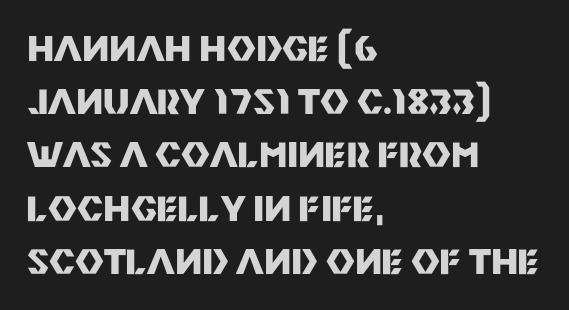
A typesetter would call this proportional, since set widths differ per character. The letters stand straight up with perfectly vertical stems. Each new line begins a customary step beneath the previous one. Type style note: lacks serifs. Line beginnings align vertically; line endings do not.
